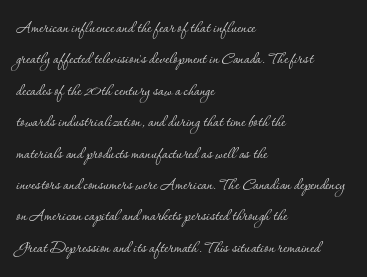
The image shows 20 px text type; set left-aligned, normal line spacing (1.57x), normal letter spacing, not underlined.
